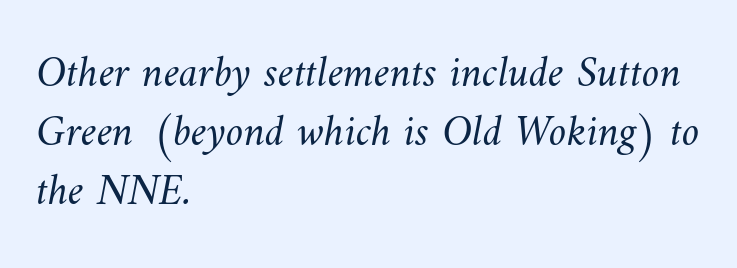
Q: Is the text bold? A: No.
Q: Is the text underlined? A: No.
Q: How is the paragraph aligned? A: Left-aligned.
Q: Is the spacing between letters normal or unusually wide? A: Normal.
Q: Is the spacing between lines tight, normal or loose? A: Normal.
Q: Width (condensed, normal, or wide)? A: Normal.
Q: Stroke contrast? A: Medium.
Q: x-height? A: Small.
Q: Monospaced? A: No.
